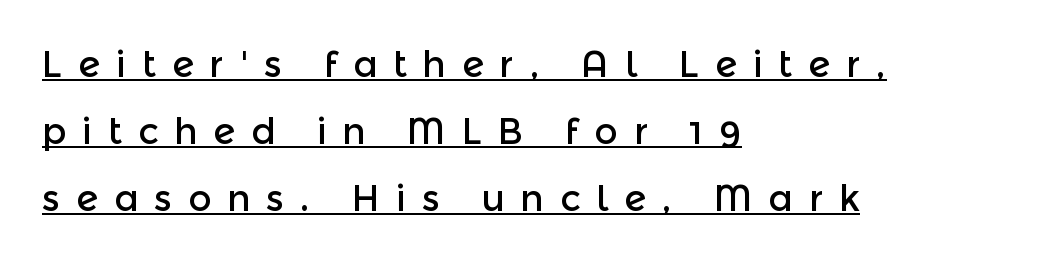
Q: Is the text italic (slanted)? A: No, it is upright.
Q: Is the typeface a serif or a sans-serif typeface? A: Sans-serif.
Q: Is the text underlined? A: Yes.
Q: How is the paragraph aligned? A: Left-aligned.
Q: Is the spacing between letters normal or unusually wide? A: Unusually wide.
Q: Width (condensed, normal, or wide)? A: Normal.
Q: x-height? A: Medium.
Q: Monospaced? A: No.
